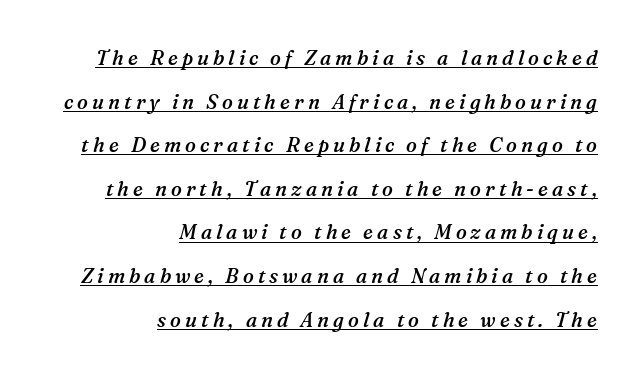
Q: Is the text bold? A: Semi-bold.
Q: Is the text italic (slanted)? A: Yes, it leans right by about 16 degrees.
Q: Is the text underlined? A: Yes.
Q: How is the paragraph aligned? A: Right-aligned.
Q: Is the spacing between letters normal or unusually wide? A: Unusually wide.
Q: Is the spacing between lines tight, normal or loose? A: Loose.
